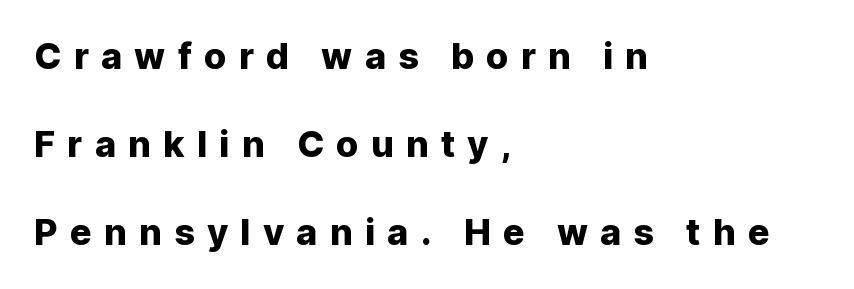
The image shows 36 px sans-serif type, upright; set left-aligned, loose line spacing (2.45x), unusually wide letter spacing (+0.34 em), not underlined; low stroke contrast and a medium x-height.
